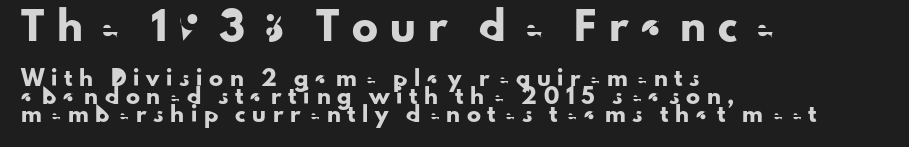
The image shows 26 px text type, upright; set left-aligned, normal line spacing (1.28x), unusually wide letter spacing (+0.48 em), not underlined; the first (top) block is 1.86x larger.
